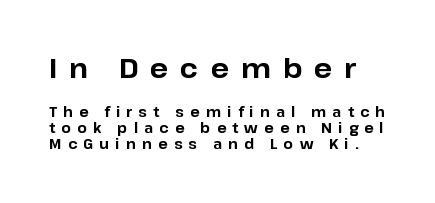
The image shows 27 px bold type, upright; set line spacing 1.16x, unusually wide letter spacing (+0.44 em), not underlined; the first (top) block is 1.93x larger.
